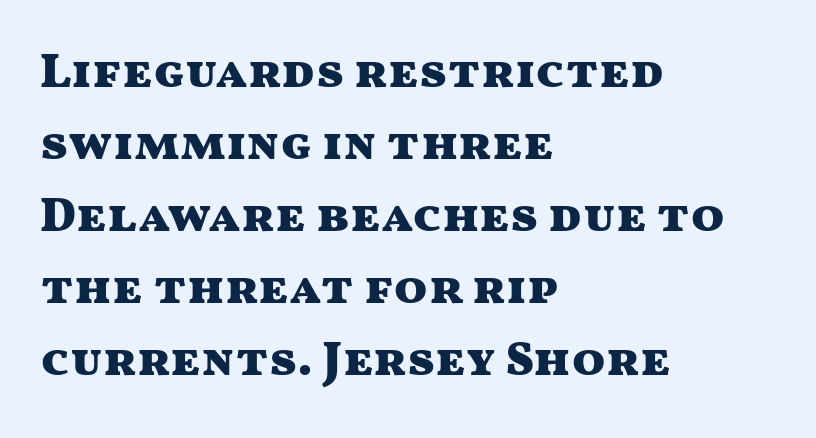
The line texture is even and compact thanks to regular tracking. In terms of letterform style, serifs are entirely absent. Each line starts at the same left margin while the right side varies. Descenders are the only things crossing below the line.
